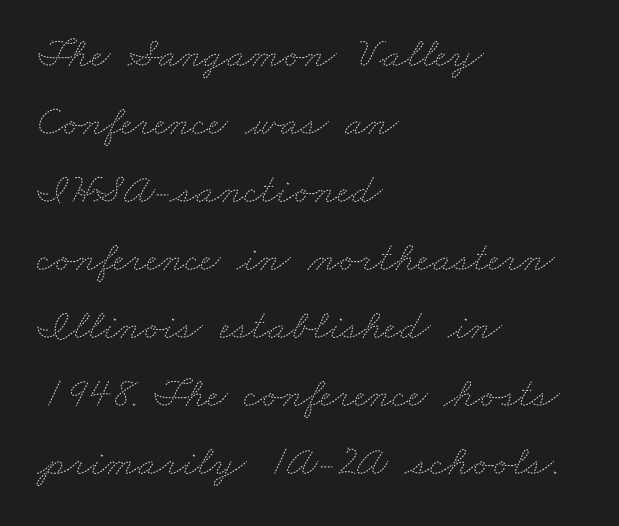
{"bold": "no", "weight": "thin", "width": "wide", "stroke_contrast": "medium", "x_height": "small", "monospaced": "no", "underline": "no", "align": "left", "line_spacing": "normal", "line_spacing_ratio": 1.58, "letter_spacing": "normal", "letter_spacing_em": 0.0, "glyph_px": 43}
